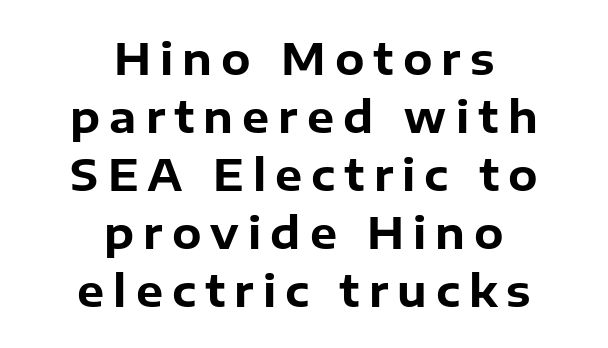
Style check: upright. The block of text has a typical density, with ordinary space between rows. Every row of glyphs is offset so its center matches the block's center. What weight is shown? A full bold with thick strokes. Each letter's strokes conclude bluntly, with no projecting serifs. You could not count columns in this text — the font is proportionally spaced.
